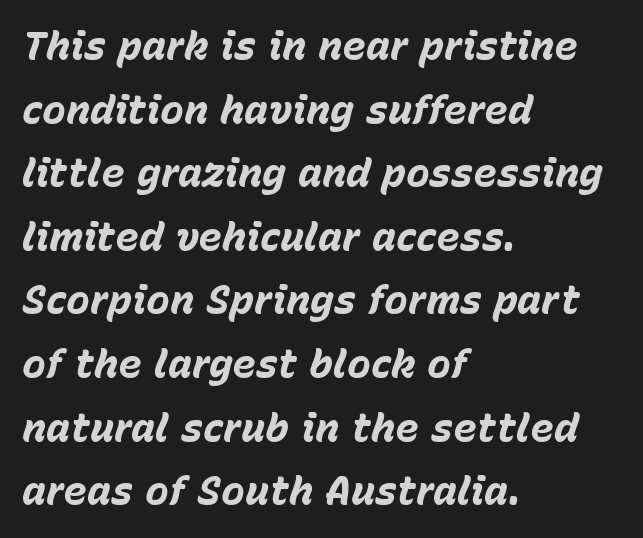
The image shows 40 px bold type, italic (leaning right); set left-aligned, normal line spacing (1.59x), normal letter spacing, not underlined; low stroke contrast and a medium x-height.
